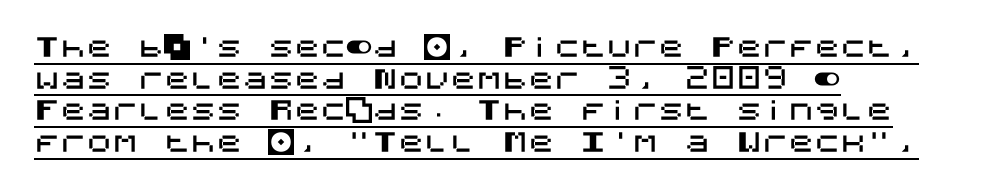
{"italic": "no", "underline": "yes", "align": "left", "line_spacing_ratio": 1.22, "letter_spacing": "normal", "letter_spacing_em": 0.0, "glyph_px": 26}
